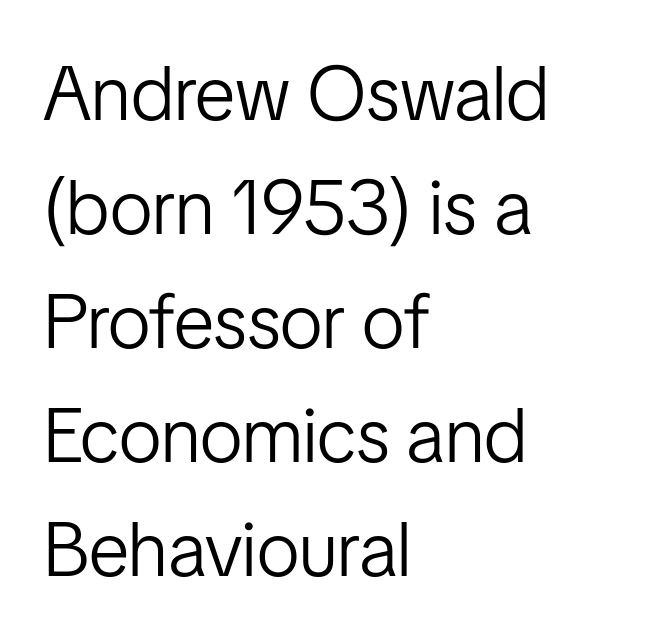
Q: Is the text bold? A: No.
Q: Is the text italic (slanted)? A: No, it is upright.
Q: Is the typeface a serif or a sans-serif typeface? A: Sans-serif.
Q: Is the text underlined? A: No.
Q: How is the paragraph aligned? A: Left-aligned.
Q: Is the spacing between letters normal or unusually wide? A: Normal.
Q: Is the spacing between lines tight, normal or loose? A: Normal.
Q: Width (condensed, normal, or wide)? A: Condensed.
Q: Stroke contrast? A: Low.
Q: x-height? A: Medium.
Q: Monospaced? A: No.
